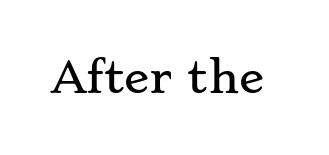
Q: Is the text italic (slanted)? A: No, it is upright.
Q: Is the typeface a serif or a sans-serif typeface? A: Serif.
Q: Is the text underlined? A: No.
Q: Is the spacing between letters normal or unusually wide? A: Normal.
Q: Width (condensed, normal, or wide)? A: Wide.
Q: Stroke contrast? A: Low.
Q: x-height? A: Small.
Q: Monospaced? A: No.
